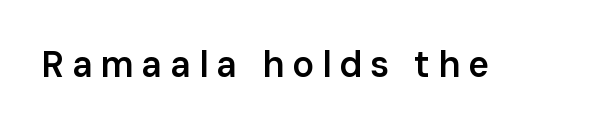
{"serif": "no", "italic": "no", "bold": "semi", "weight": "semibold", "width": "normal", "stroke_contrast": "low", "x_height": "medium", "monospaced": "no", "underline": "no", "letter_spacing": "wide", "letter_spacing_em": 0.22, "glyph_px": 36}
